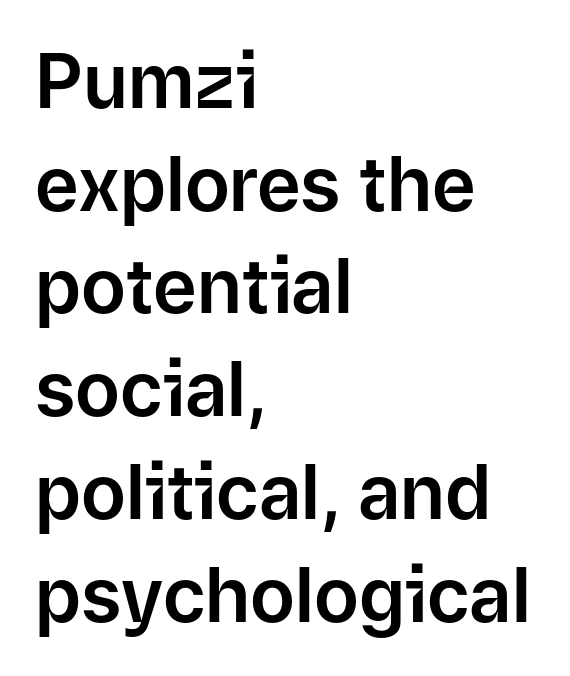
{"serif": "no", "italic": "no", "width": "normal", "stroke_contrast": "low", "x_height": "medium", "monospaced": "no", "underline": "no", "align": "left", "line_spacing": "normal", "line_spacing_ratio": 1.37, "letter_spacing": "normal", "letter_spacing_em": 0.0, "glyph_px": 75}
